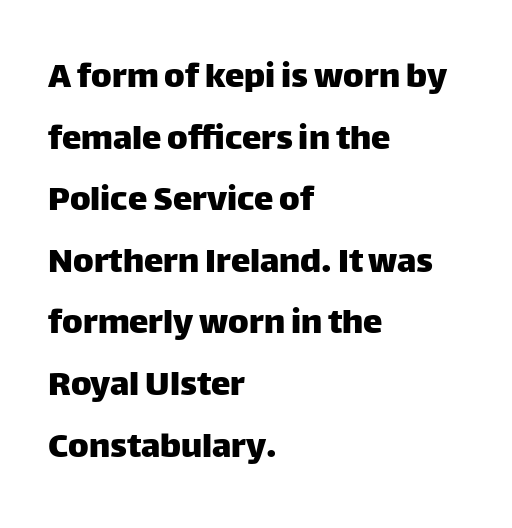
{"serif": "no", "italic": "no", "width": "normal", "stroke_contrast": "low", "x_height": "large", "monospaced": "no", "underline": "no", "align": "left", "line_spacing": "normal", "line_spacing_ratio": 1.58, "letter_spacing": "normal", "letter_spacing_em": 0.0, "glyph_px": 39}
